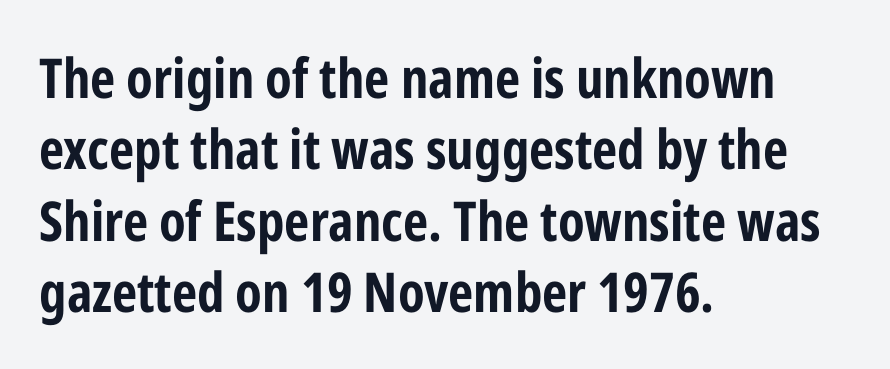
The image shows 55 px bold, condensed sans-serif type, upright; set left-aligned, normal line spacing (1.3x), normal letter spacing, not underlined; low stroke contrast and a medium x-height.
